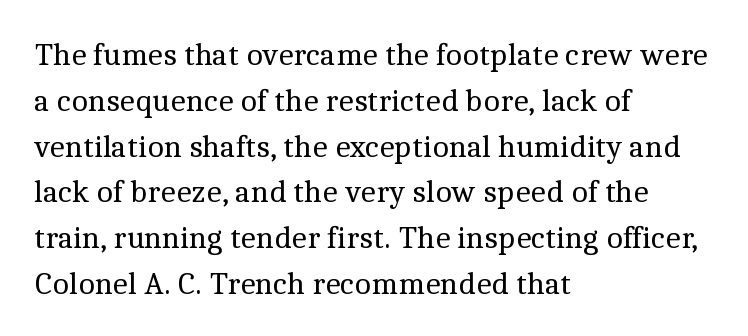
Q: Is the text bold? A: No.
Q: Is the text italic (slanted)? A: No, it is upright.
Q: Is the typeface a serif or a sans-serif typeface? A: Serif.
Q: Is the text underlined? A: No.
Q: How is the paragraph aligned? A: Left-aligned.
Q: Is the spacing between letters normal or unusually wide? A: Normal.
Q: Is the spacing between lines tight, normal or loose? A: Normal.
Q: Width (condensed, normal, or wide)? A: Normal.
Q: x-height? A: Medium.
Q: Monospaced? A: No.
